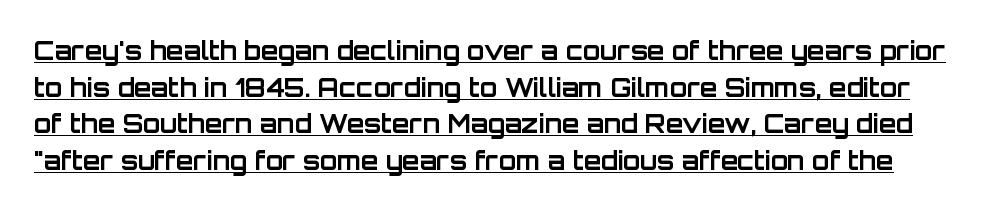
Heft: maximum for text — a bold. Here the glyphs are tracked normally, forming tight word shapes. Posture: straight, roman, zero tilt. Honestly, the underline is the first thing you notice here. This block has exactly the height ordinary leading produces.
